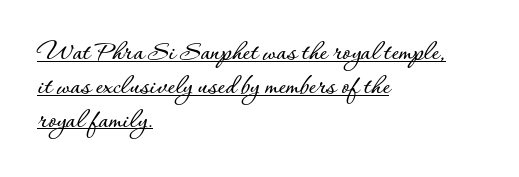
Q: Is the text italic (slanted)? A: Yes.
Q: Is the text underlined? A: Yes.
Q: How is the paragraph aligned? A: Left-aligned.
Q: Is the spacing between letters normal or unusually wide? A: Normal.
Q: Width (condensed, normal, or wide)? A: Normal.
Q: Stroke contrast? A: Low.
Q: x-height? A: Small.
Q: Monospaced? A: No.
